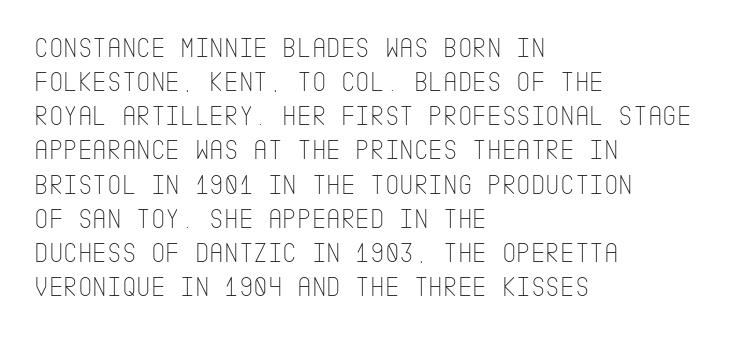
Q: Is the text bold? A: No.
Q: Is the text italic (slanted)? A: No, it is upright.
Q: Is the typeface a serif or a sans-serif typeface? A: Sans-serif.
Q: Is the text underlined? A: No.
Q: How is the paragraph aligned? A: Left-aligned.
Q: Is the spacing between letters normal or unusually wide? A: Normal.
Q: Width (condensed, normal, or wide)? A: Condensed.
Q: Stroke contrast? A: Low.
Q: x-height? A: Large.
